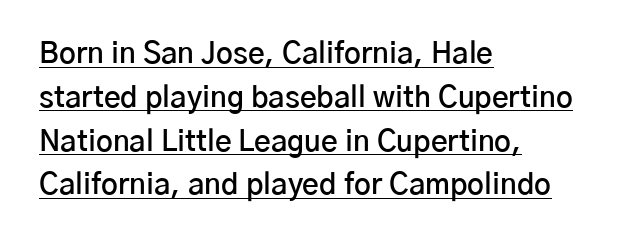
The image shows 29 px semibold sans-serif type, upright; set left-aligned, normal line spacing (1.51x), normal letter spacing, underlined; low stroke contrast and a medium x-height.
